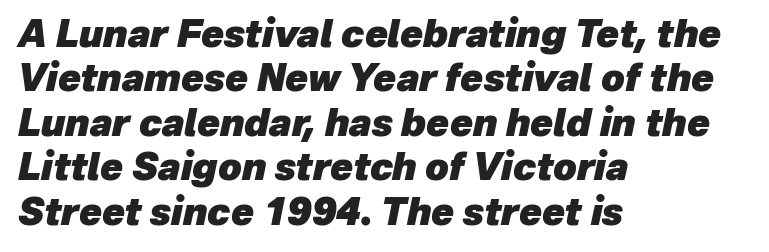
The ragged edge is on the right, which tells us the setting is flush left. Character widths vary here, with narrow letters taking less room than wide ones. Compared with an ordinary text face, these strokes are far heavier — a full bold. The rendering keeps characters at their native spacing. The area under the type is left untouched.
